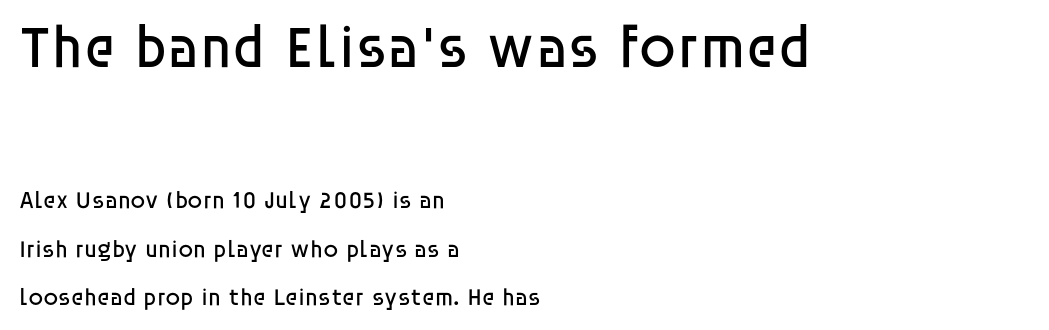
The image shows 60 px regular-weight sans-serif type, upright; set left-aligned, loose line spacing (2.02x), normal letter spacing, not underlined; the first (top) block is 2.5x larger; low stroke contrast and a large x-height.
